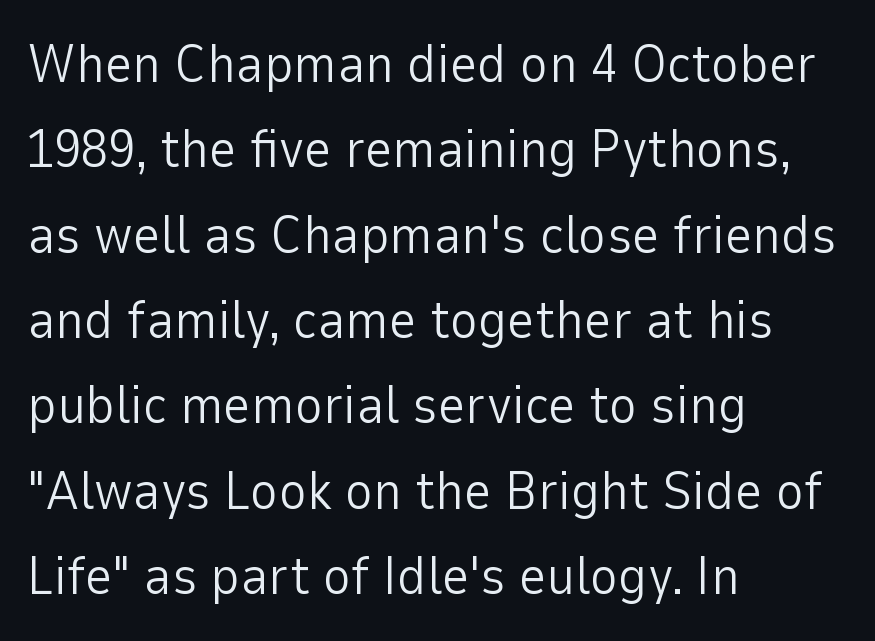
Counters stay open thanks to moderate or lighter strokes. In terms of posture, this sample is upright. Glyph-to-glyph distance matches everyday printed text. This sample has the flowing, uneven cadence of proportional lettering.
